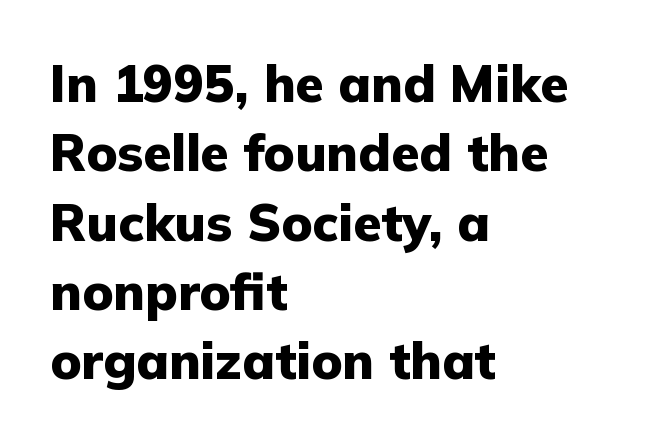
{"serif": "no", "italic": "no", "bold": "yes", "weight": "heavy", "width": "normal", "stroke_contrast": "low", "x_height": "medium", "monospaced": "no", "underline": "no", "align": "left", "line_spacing": "normal", "line_spacing_ratio": 1.36, "letter_spacing": "normal", "letter_spacing_em": 0.0, "glyph_px": 51}
